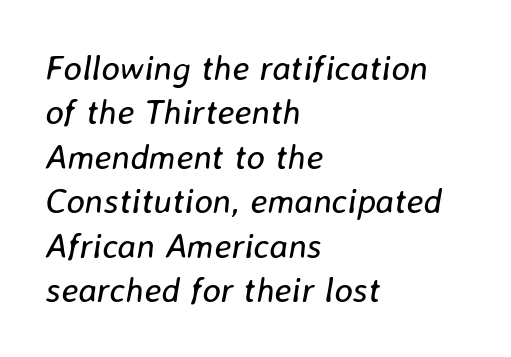
Here the glyphs are tracked normally, forming tight word shapes. This is oblique type, the kind used for emphasis or titles. Is this a heavy cut? Hardly; it is regular or lighter. The vertical gap from one line to the next is medium.
